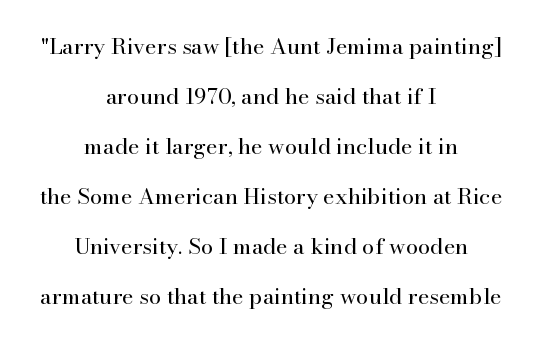
No chunkiness to these letters — they're not bold. The passage shown stacks its lines with a broad gap. Clear beneath every line of the passage. Here the glyphs are tracked normally, forming tight word shapes. Notice how the stems are strictly vertical — no italics here. These lines stack symmetrically, like a column narrowing and widening about its center.
